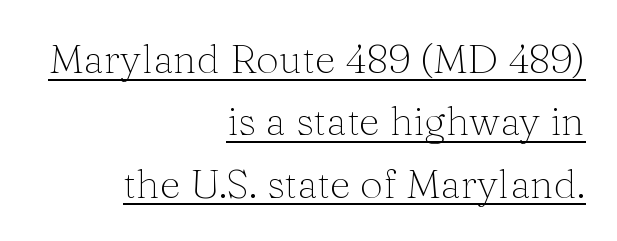
Q: Is the text bold? A: No.
Q: Is the text italic (slanted)? A: No, it is upright.
Q: Is the typeface a serif or a sans-serif typeface? A: Serif.
Q: Is the text underlined? A: Yes.
Q: How is the paragraph aligned? A: Right-aligned.
Q: Is the spacing between letters normal or unusually wide? A: Normal.
Q: Is the spacing between lines tight, normal or loose? A: Normal.
Q: Width (condensed, normal, or wide)? A: Normal.
Q: Stroke contrast? A: Medium.
Q: x-height? A: Medium.
Q: Monospaced? A: No.
